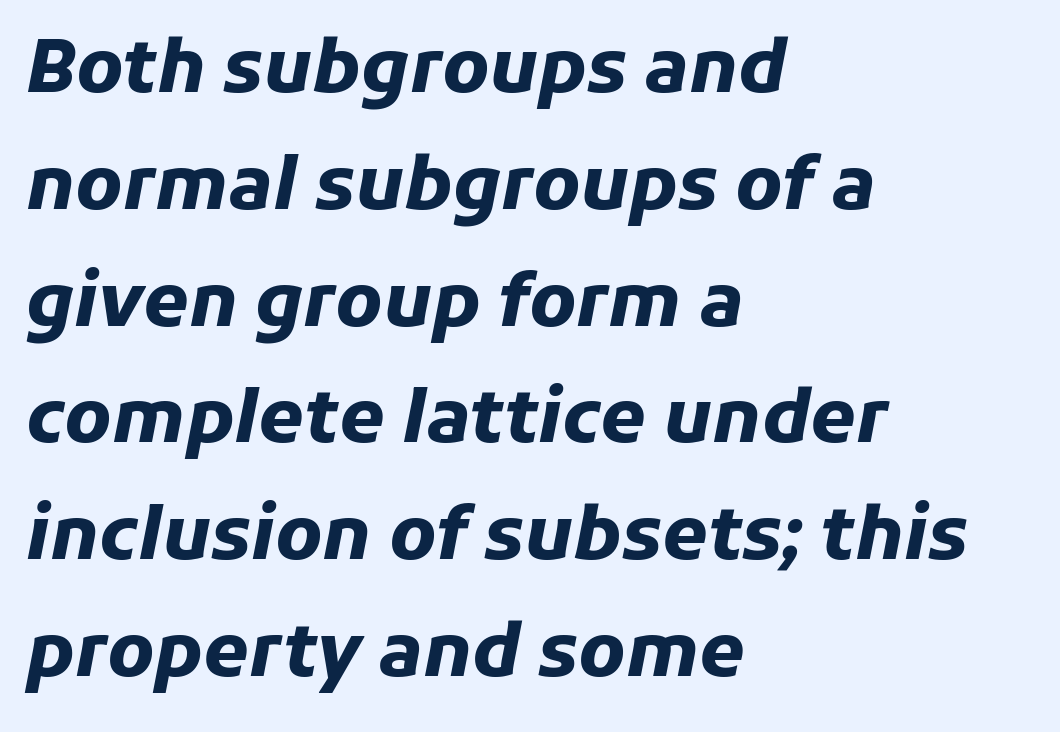
The image shows 73 px heavy type, italic (leaning right); set left-aligned, normal line spacing (1.6x), normal letter spacing, not underlined; low stroke contrast and a medium x-height.
